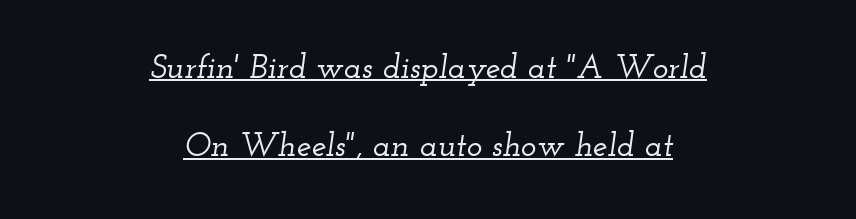
Q: Is the text italic (slanted)? A: Yes, it leans right by about 12 degrees.
Q: Is the typeface a serif or a sans-serif typeface? A: Serif.
Q: Is the text underlined? A: Yes.
Q: How is the paragraph aligned? A: Centered.
Q: Is the spacing between letters normal or unusually wide? A: Normal.
Q: Is the spacing between lines tight, normal or loose? A: Loose.
Q: Width (condensed, normal, or wide)? A: Wide.
Q: Stroke contrast? A: Low.
Q: x-height? A: Small.
Q: Monospaced? A: No.
